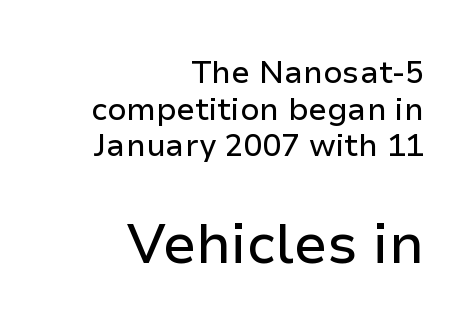
The image shows 55 px sans-serif type, upright; set right-aligned, line spacing 1.18x, normal letter spacing, not underlined; the second (bottom) block is 1.77x larger; low stroke contrast and a medium x-height.
